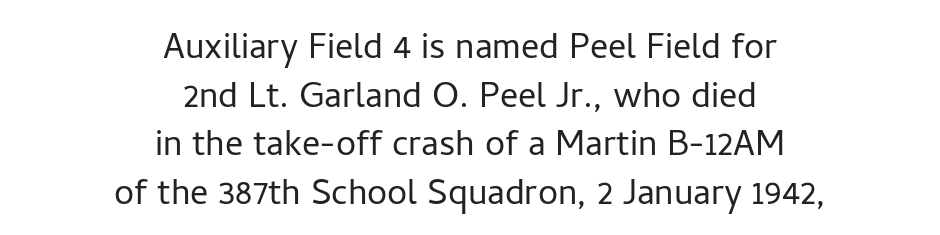
This sample uses a sans-serif face. Spacing verdict: proportional, widths tailored to each character. Any mark beneath the type? The region is blank. The font sits on the lighter half of the weight spectrum, regular included. The typography opts for an upright posture over an oblique one. Words appear dense and cohesive because spacing is normal.
